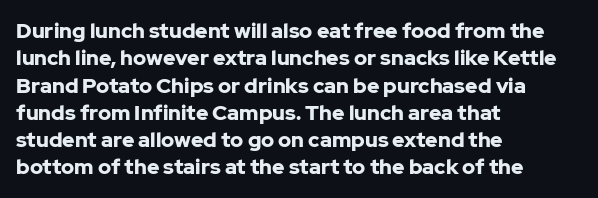
The image shows 21 px bold type, upright; set left-aligned, normal line spacing (1.3x), normal letter spacing, not underlined.
